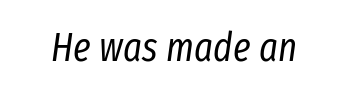
The image shows 40 px regular-weight, condensed type, italic (leaning right); set normal letter spacing, not underlined; low stroke contrast and a medium x-height.
